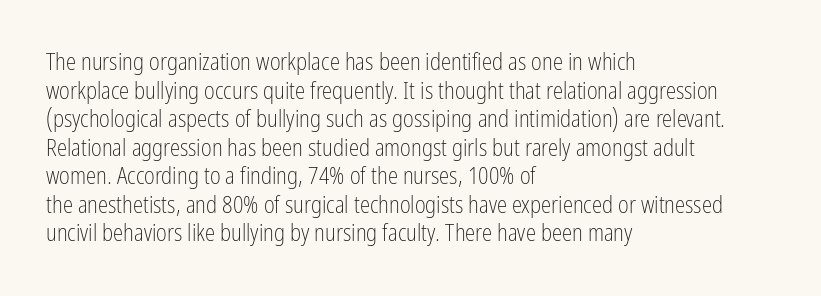
The image shows 23 px text type, upright; set left-aligned, line spacing 1.24x, normal letter spacing, not underlined.
